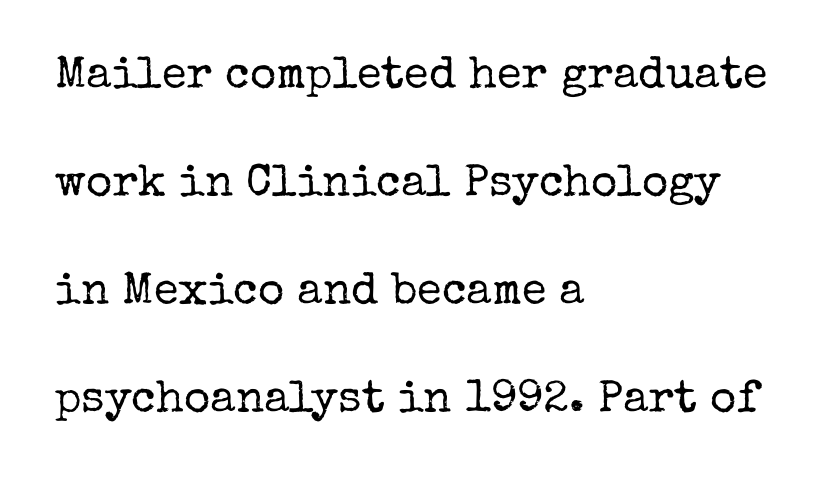
Q: Is the text bold? A: No.
Q: Is the text italic (slanted)? A: No, it is upright.
Q: Is the typeface a serif or a sans-serif typeface? A: Serif.
Q: Is the text underlined? A: No.
Q: How is the paragraph aligned? A: Left-aligned.
Q: Is the spacing between letters normal or unusually wide? A: Normal.
Q: Is the spacing between lines tight, normal or loose? A: Loose.
Q: Width (condensed, normal, or wide)? A: Normal.
Q: Stroke contrast? A: Low.
Q: x-height? A: Medium.
Q: Monospaced? A: No.
